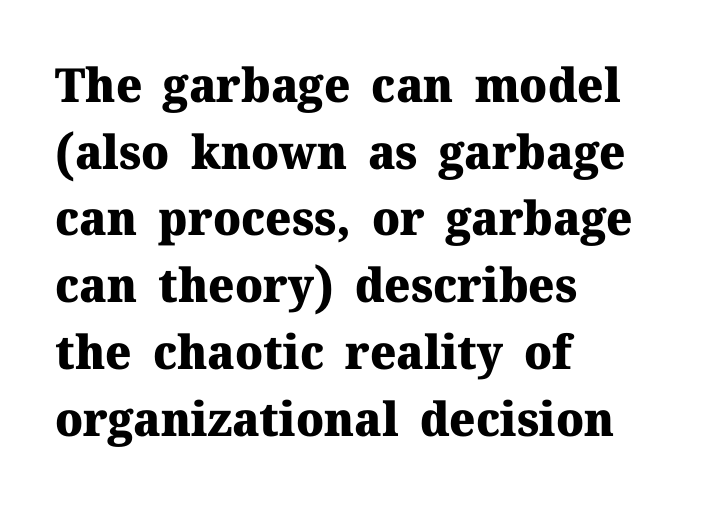
The designer went with a serif here, giving each stem small feet. When letters stand straight like this, we call the style roman or upright. A classic flush-left, rag-right setting is used for this passage. The designer left line spacing at the default. Note the varied advance widths — an 'i' is clearly narrower than an 'm'. How heavy is the stroke? Heavy — this is a bold.
